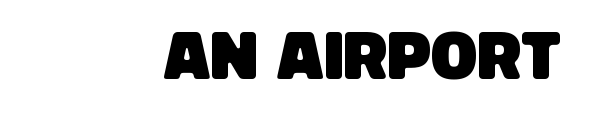
The rendering shows plain stroke endings on the letterforms — a sans-serif design. Is this a fixed-width face? No — the glyphs have proportional, varying widths. The baseline area is clear. The tracking reads as untouched default to a designer's eye. Horizontal alignment here is rightward, an uncommon choice for prose.
